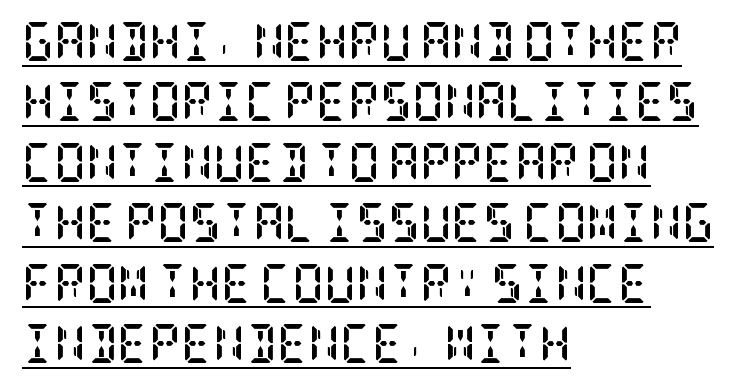
The image shows 39 px semibold, condensed serif type, upright; set left-aligned, normal line spacing (1.55x), normal letter spacing, underlined; low stroke contrast and a large x-height.
